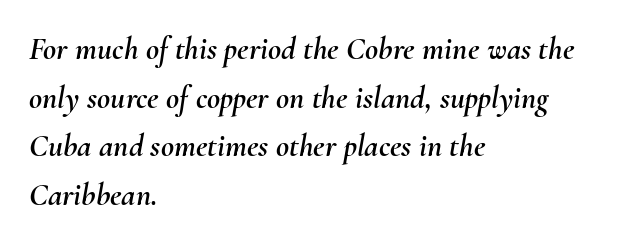
Q: Is the text italic (slanted)? A: Yes, it leans right by about 10 degrees.
Q: Is the text underlined? A: No.
Q: How is the paragraph aligned? A: Left-aligned.
Q: Is the spacing between letters normal or unusually wide? A: Normal.
Q: Is the spacing between lines tight, normal or loose? A: Normal.
Q: Width (condensed, normal, or wide)? A: Normal.
Q: Stroke contrast? A: Medium.
Q: x-height? A: Small.
Q: Monospaced? A: No.
